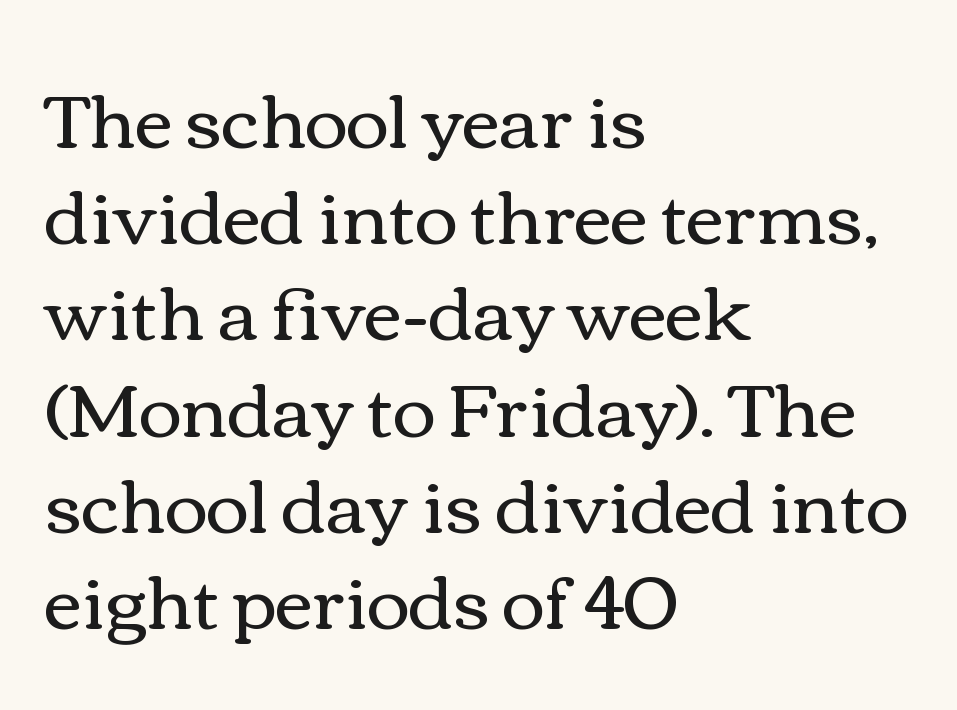
Q: Is the text bold? A: No.
Q: Is the text italic (slanted)? A: No, it is upright.
Q: Is the text underlined? A: No.
Q: How is the paragraph aligned? A: Left-aligned.
Q: Is the spacing between letters normal or unusually wide? A: Normal.
Q: Is the spacing between lines tight, normal or loose? A: Normal.
Q: Width (condensed, normal, or wide)? A: Wide.
Q: Stroke contrast? A: Medium.
Q: x-height? A: Medium.
Q: Monospaced? A: No.
